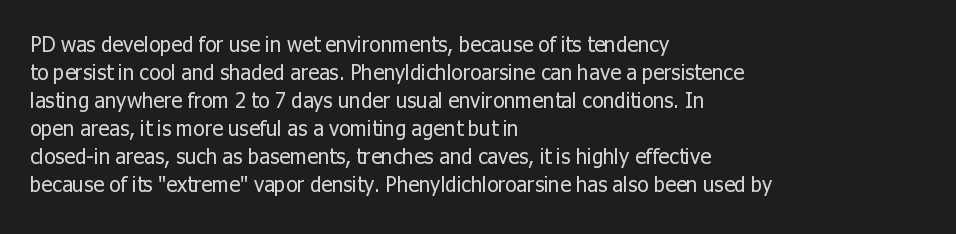
The paragraph has a hard left edge and a soft right edge. Rows of type keep a routine distance in the vertical direction. The letters sit at their default tracking, neither squeezed nor spread. Posture: vertical.
